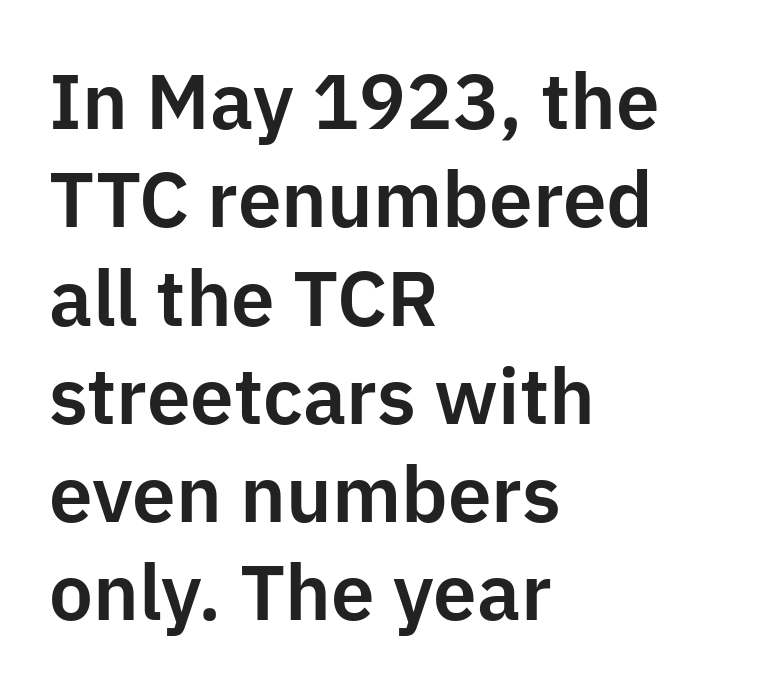
These lines stack with their left ends in a neat column. Regular leading. Students, note that the glyphs here touch the page at normal intervals. Notice how the stems are strictly vertical — no italics here.
